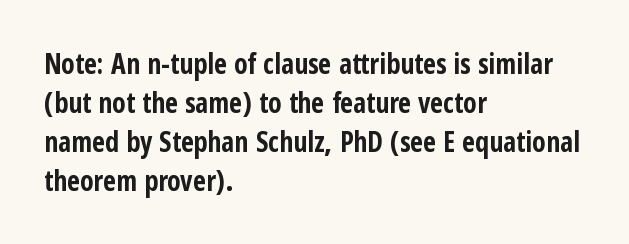
The passage shown has conventional tracking throughout. Summary of vertical rhythm: regular, with standard interline spacing. The words here are not underlined. Characters remain perfectly vertical along every line. You'd pick this weight for a headline — it's a proper bold.
